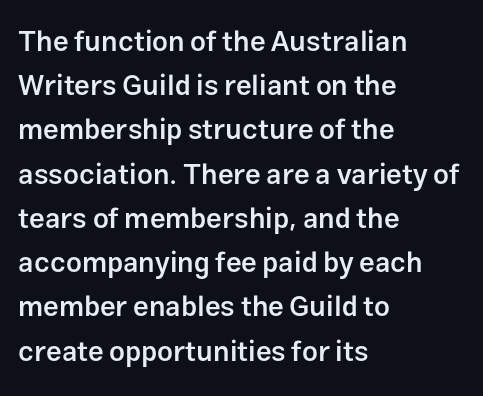
The gap between lines stays unmarked. The lines sit at an ordinary, default distance from one another. The letters stand straight up with perfectly vertical stems. Weight: semibold (demi). Does the type have serifs? No, each stem ends abruptly. Note the varied advance widths — an 'i' is clearly narrower than an 'm'.
